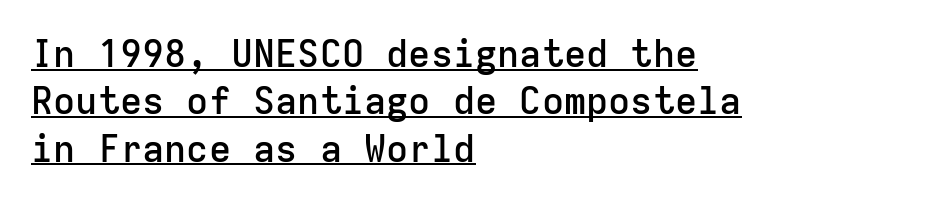
The image shows 37 px semibold sans-serif type, upright, monospaced; set left-aligned, normal line spacing (1.28x), normal letter spacing, underlined; low stroke contrast and a medium x-height.
